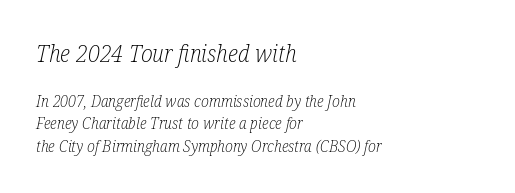
{"italic": "yes", "lean": "right", "slant_degrees": 12, "bold": "no", "underline": "no", "align": "left", "line_spacing": "normal", "line_spacing_ratio": 1.4, "letter_spacing": "normal", "letter_spacing_em": 0.0, "larger_block": "first", "size_ratio": 1.5, "glyph_px": 24}
